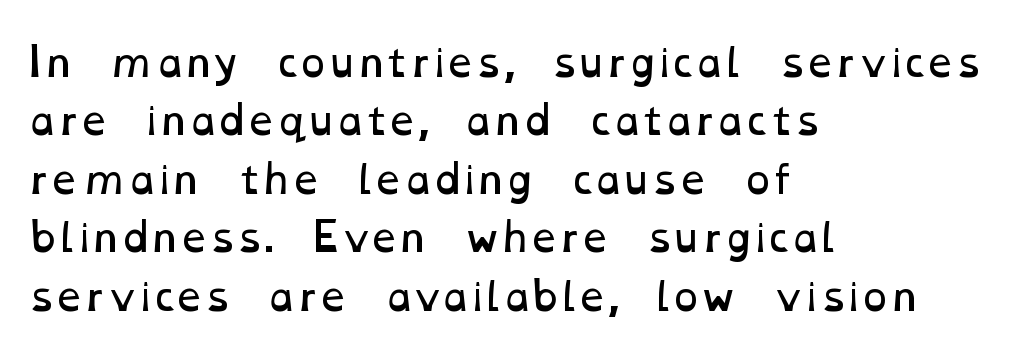
You could call the tracking neutral — neither tight nor loose. Line spacing here is normal. Varying glyph widths throughout — classic text-font behaviour. Is this a heavy cut? Hardly; it is regular or lighter. This sample is left-justified, so line endings fall wherever the words run out. Underlining? Definitely not there.
